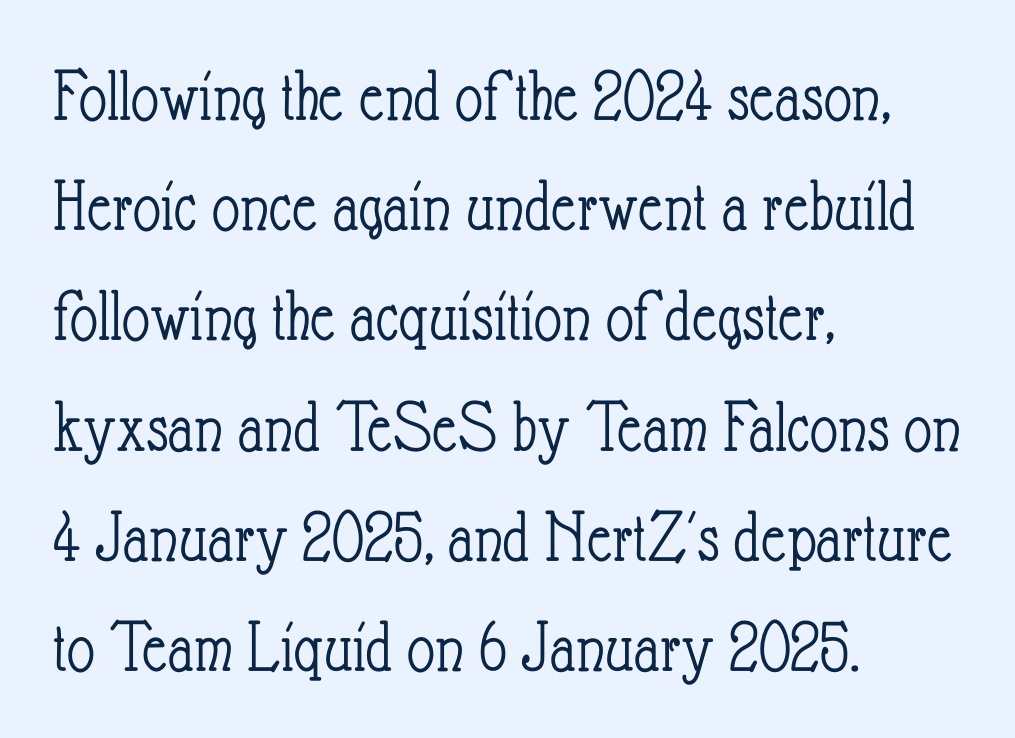
The image shows 76 px light, condensed type, upright; set left-aligned, normal line spacing (1.45x), normal letter spacing, not underlined; low stroke contrast and a small x-height.
